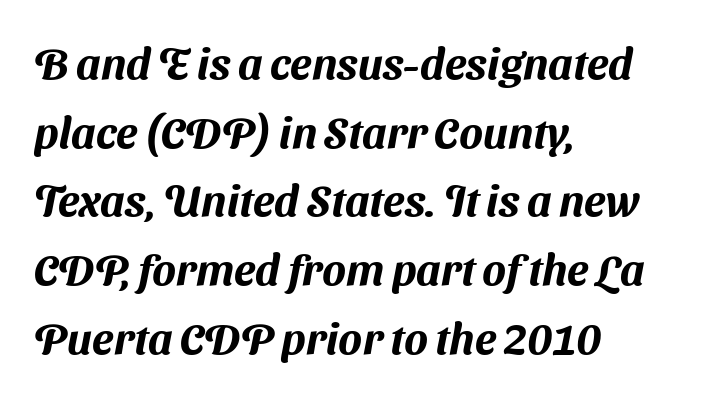
{"serif": "no", "width": "normal", "stroke_contrast": "medium", "x_height": "medium", "monospaced": "no", "underline": "no", "align": "left", "line_spacing": "normal", "line_spacing_ratio": 1.56, "letter_spacing": "normal", "letter_spacing_em": 0.0, "glyph_px": 44}
